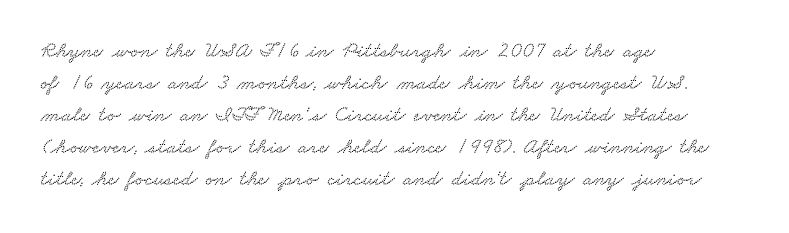
The image shows 22 px text type; set left-aligned, normal line spacing (1.45x), normal letter spacing, not underlined.
